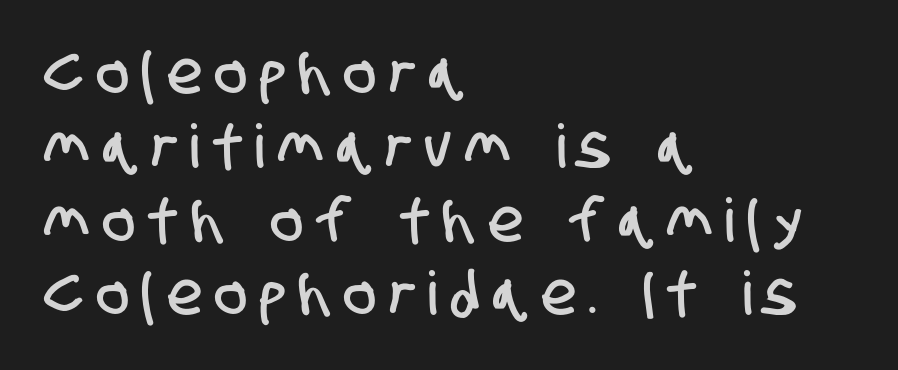
The image shows 60 px condensed sans-serif type; set left-aligned, line spacing 1.23x, unusually wide letter spacing (+0.24 em), not underlined; low stroke contrast and a large x-height.
